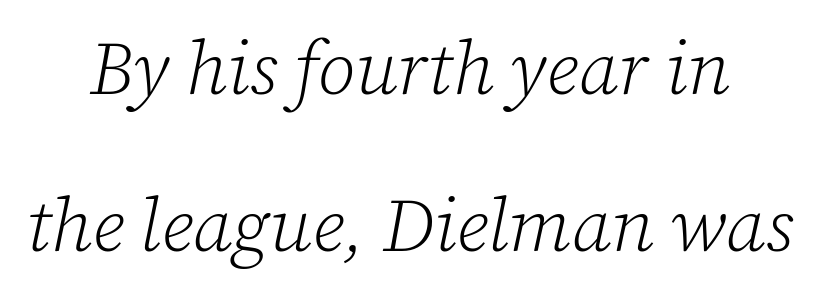
{"serif": "yes", "italic": "yes", "lean": "right", "slant_degrees": 12, "bold": "no", "weight": "light", "width": "normal", "stroke_contrast": "low", "x_height": "medium", "monospaced": "no", "underline": "no", "align": "center", "line_spacing": "loose", "line_spacing_ratio": 2.09, "letter_spacing": "normal", "letter_spacing_em": 0.0, "glyph_px": 75}
